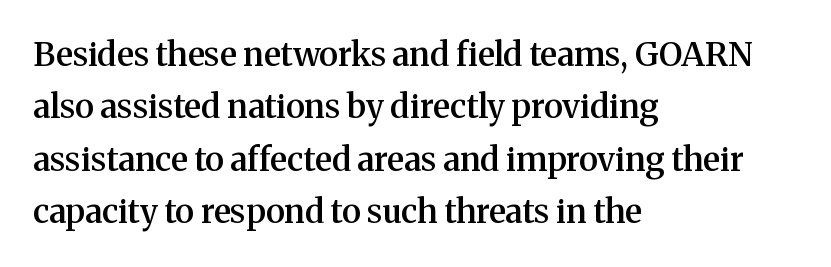
The image shows 33 px semibold serif type, upright; set left-aligned, normal line spacing (1.59x), normal letter spacing, not underlined; medium stroke contrast and a medium x-height.
